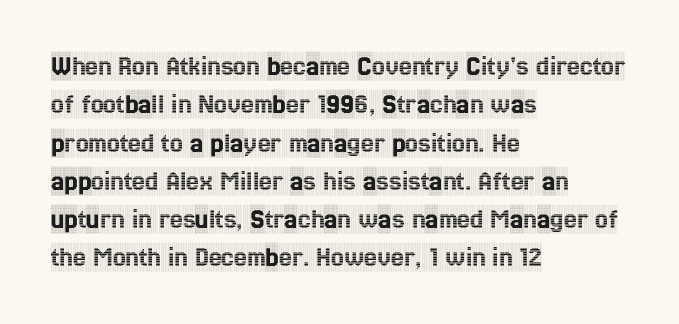
{"serif": "yes", "italic": "no", "width": "condensed", "x_height": "large", "monospaced": "no", "underline": "no", "align": "left", "line_spacing": "normal", "line_spacing_ratio": 1.32, "letter_spacing": "normal", "letter_spacing_em": 0.0, "glyph_px": 29}
